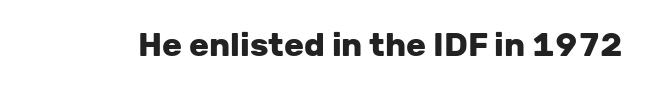
The image shows 33 px heavy sans-serif type, upright; set normal letter spacing, not underlined; low stroke contrast and a medium x-height.
